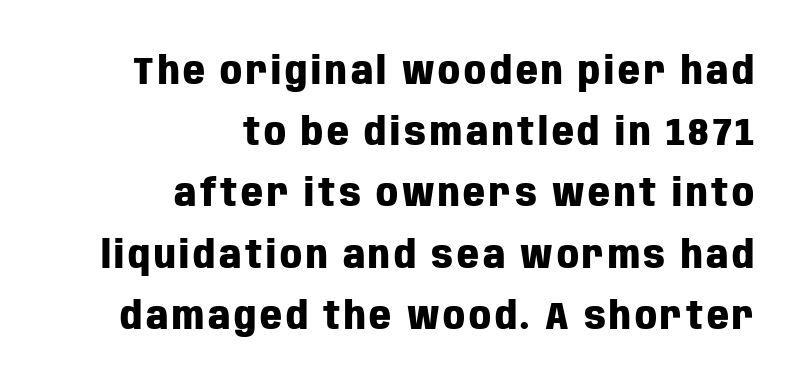
The image shows 38 px heavy, condensed sans-serif type, upright; set right-aligned, normal line spacing (1.61x), not underlined; low stroke contrast and a large x-height.
